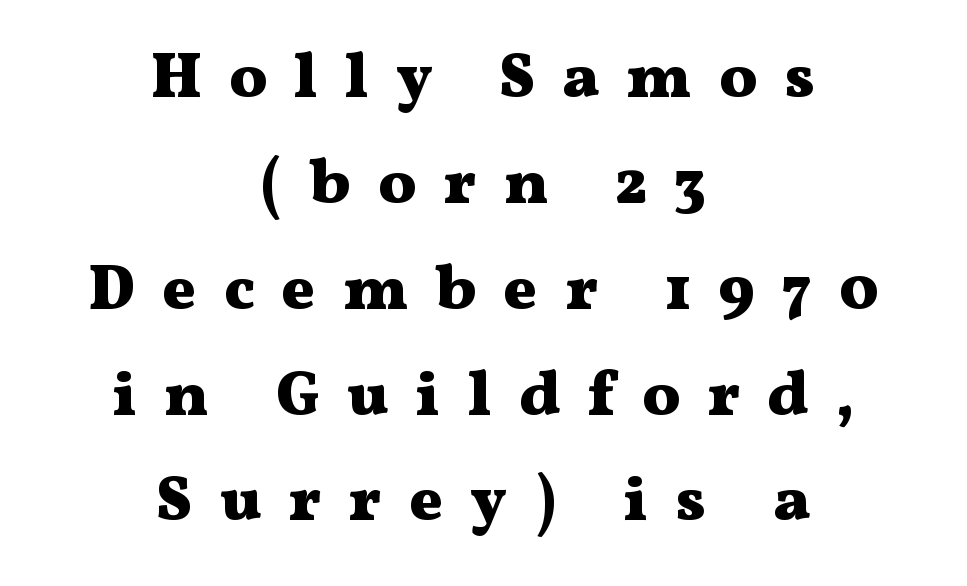
Is there any slant? The stems are plumb. Notice how descenders clear the ascenders below comfortably — that's standard leading. Display-style spreading of the glyphs; the letterfit is very open. Unlike a clean sans, this face finishes its strokes with serifs. The rag falls on both sides of this text block equally.
